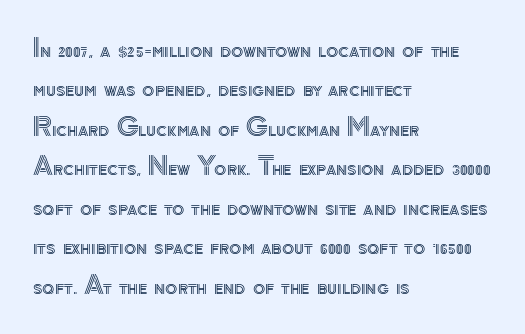
The image shows 25 px text type, upright; set left-aligned, normal line spacing (1.58x), normal letter spacing, not underlined.
